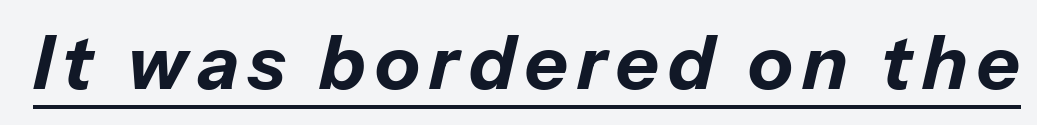
Q: Is the text bold? A: Yes.
Q: Is the text italic (slanted)? A: Yes, it leans right by about 13 degrees.
Q: Is the text underlined? A: Yes.
Q: Width (condensed, normal, or wide)? A: Normal.
Q: Stroke contrast? A: Low.
Q: x-height? A: Medium.
Q: Monospaced? A: No.
